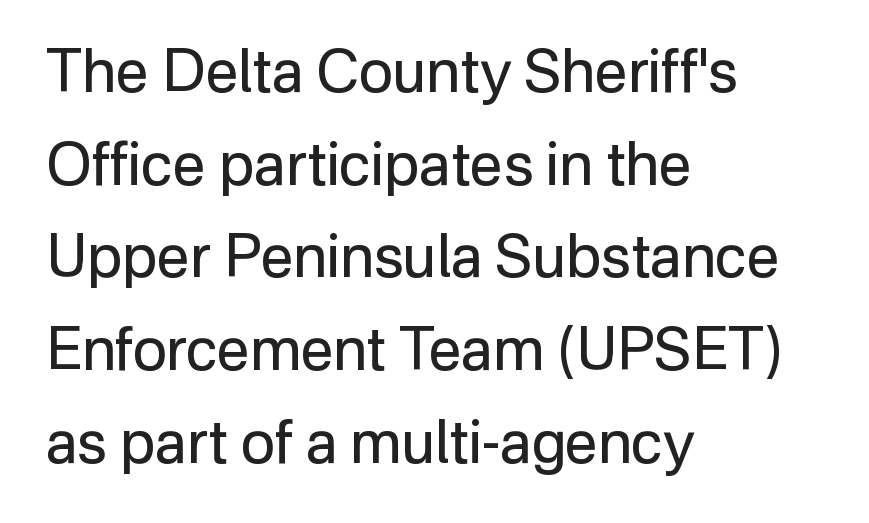
{"serif": "no", "italic": "no", "bold": "no", "weight": "regular", "width": "normal", "stroke_contrast": "low", "x_height": "medium", "monospaced": "no", "underline": "no", "align": "left", "line_spacing": "normal", "line_spacing_ratio": 1.57, "letter_spacing": "normal", "letter_spacing_em": 0.0, "glyph_px": 59}
